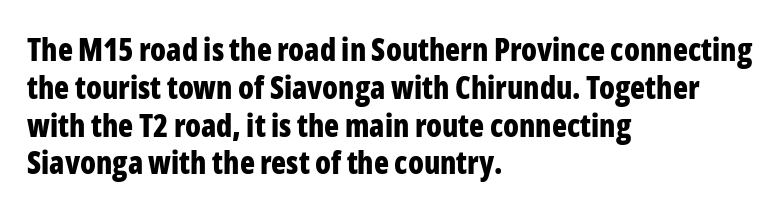
The horizontal fit of the characters is conventional and even. On the weight axis this lands at bold, roughly 700. This sample has the flowing, uneven cadence of proportional lettering. Has an underline been added? It has not. In terms of posture, this sample is upright. Layout note: lines flush left.
